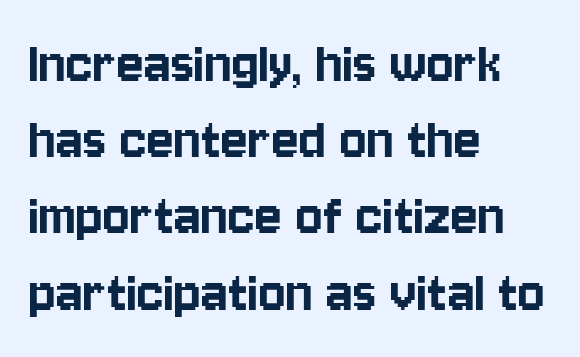
{"serif": "no", "italic": "no", "width": "condensed", "stroke_contrast": "low", "x_height": "large", "monospaced": "no", "underline": "no", "align": "left", "line_spacing_ratio": 1.21, "letter_spacing": "normal", "letter_spacing_em": 0.0, "glyph_px": 63}
